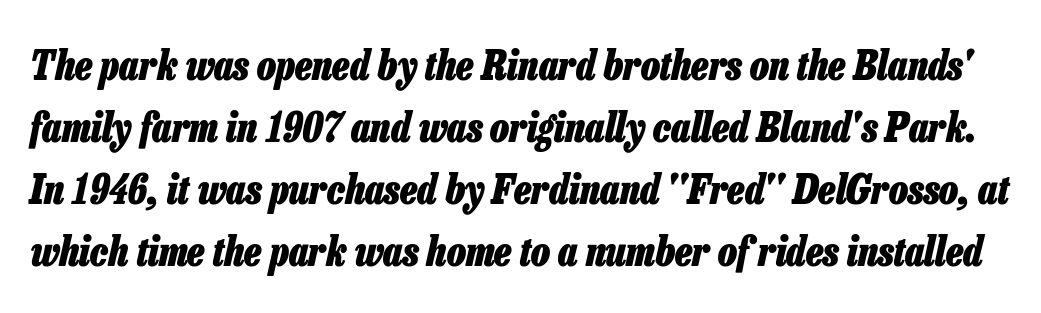
The image shows 40 px heavy, condensed type, italic (leaning right); set normal line spacing (1.55x), normal letter spacing, not underlined; low stroke contrast and a medium x-height.
